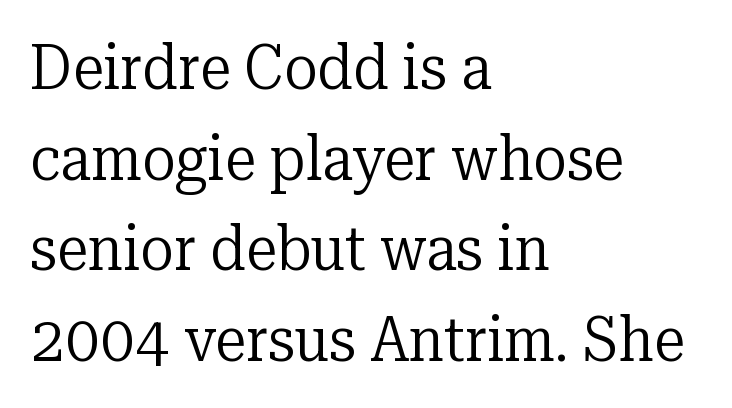
Q: Is the text bold? A: No.
Q: Is the text italic (slanted)? A: No, it is upright.
Q: Is the typeface a serif or a sans-serif typeface? A: Serif.
Q: Is the text underlined? A: No.
Q: How is the paragraph aligned? A: Left-aligned.
Q: Is the spacing between letters normal or unusually wide? A: Normal.
Q: Is the spacing between lines tight, normal or loose? A: Normal.
Q: Width (condensed, normal, or wide)? A: Normal.
Q: Stroke contrast? A: Low.
Q: x-height? A: Medium.
Q: Monospaced? A: No.
